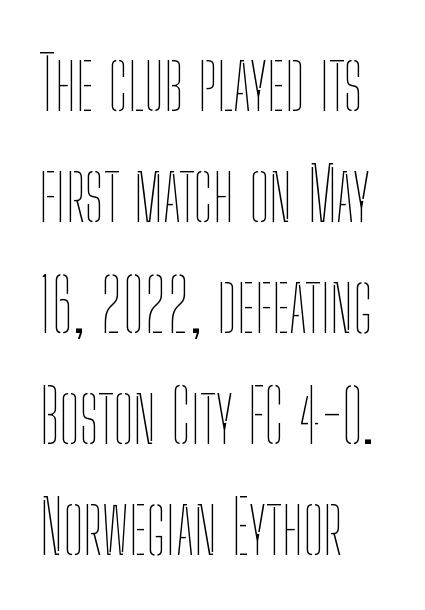
The image shows 73 px thin, condensed type, upright; set left-aligned, normal line spacing (1.52x), normal letter spacing, not underlined; low stroke contrast and a medium x-height.
